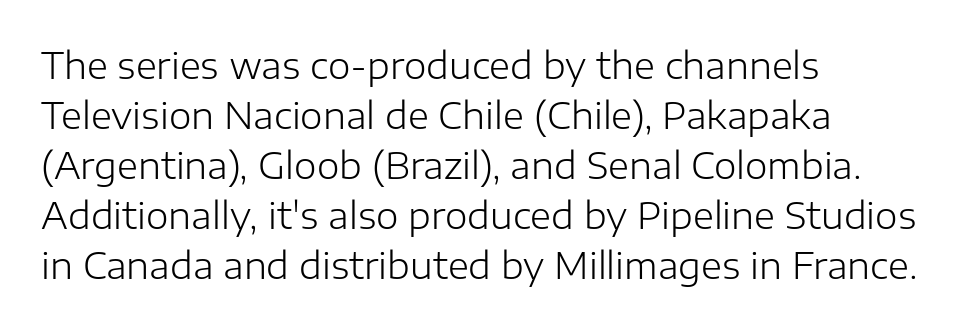
If you drew a ruler down the left edge, every line would touch it. The strip under each line holds only bare page. It's the straight-up-and-down kind of type. How are the letters spaced? Ordinarily, with no added tracking. Look at the bottom of the vertical strokes: they stop flat, with no serifs.
